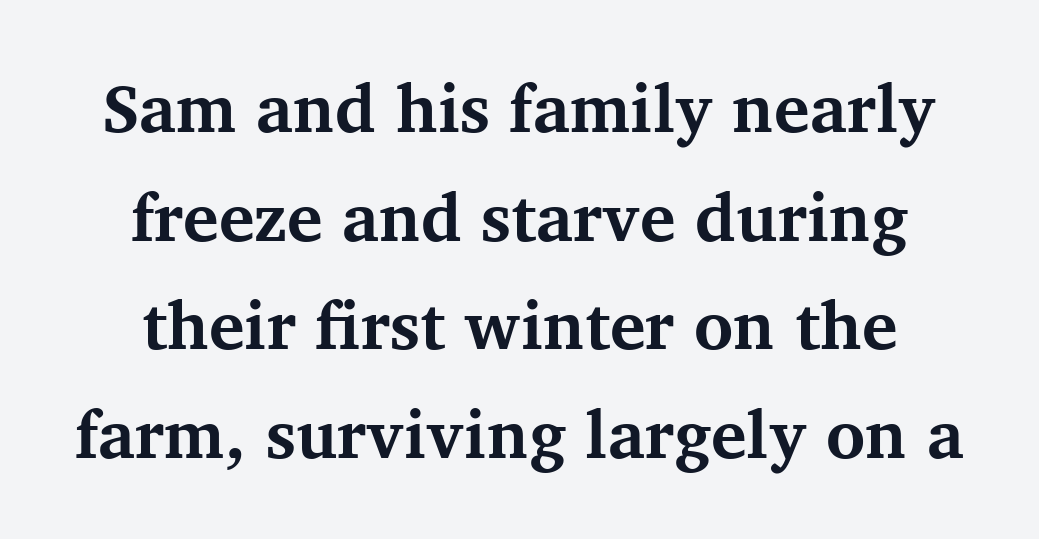
The image shows 67 px bold serif type, upright; set centered, normal line spacing (1.62x), normal letter spacing, not underlined; medium stroke contrast and a medium x-height.
